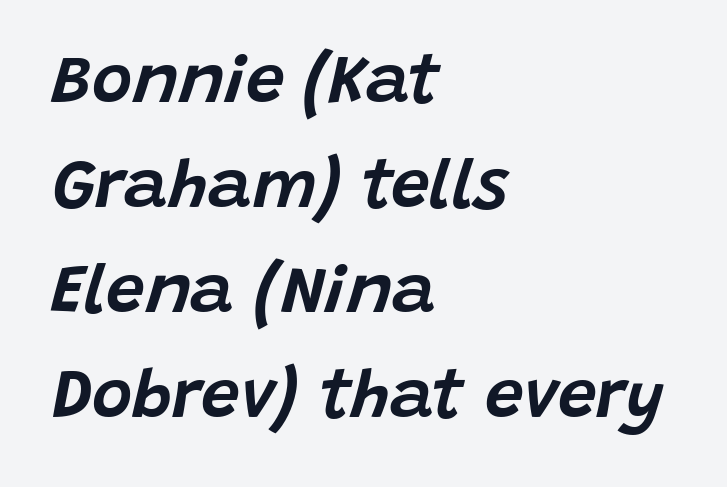
Q: Is the text italic (slanted)? A: Yes, it leans right by about 15 degrees.
Q: Is the text underlined? A: No.
Q: How is the paragraph aligned? A: Left-aligned.
Q: Is the spacing between letters normal or unusually wide? A: Normal.
Q: Is the spacing between lines tight, normal or loose? A: Normal.
Q: Width (condensed, normal, or wide)? A: Normal.
Q: Stroke contrast? A: Low.
Q: x-height? A: Large.
Q: Monospaced? A: No.
